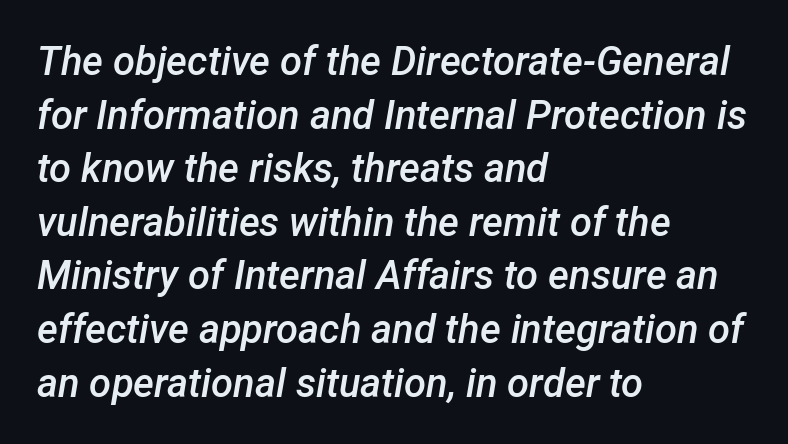
{"italic": "yes", "lean": "right", "slant_degrees": 12, "bold": "semi", "weight": "semibold", "width": "normal", "stroke_contrast": "low", "x_height": "medium", "monospaced": "no", "underline": "no", "align": "left", "line_spacing": "normal", "line_spacing_ratio": 1.34, "letter_spacing": "normal", "letter_spacing_em": 0.0, "glyph_px": 40}
